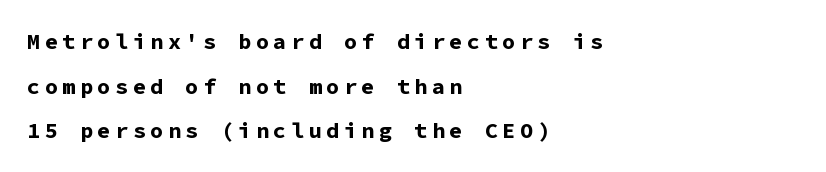
The image shows 22 px bold type, upright; set left-aligned, loose line spacing (2.03x), unusually wide letter spacing (+0.2 em), not underlined.
